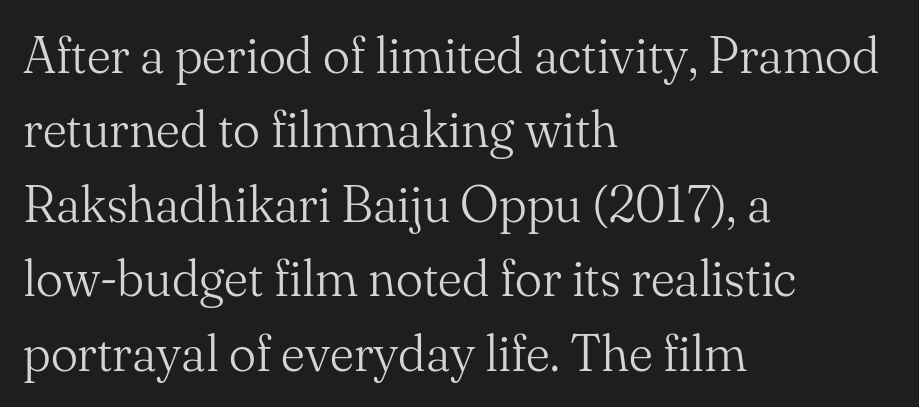
Quick note: interline space is typical. A typesetter would call this proportional, since set widths differ per character. Short note: letters normally spaced. Does the type have serifs? Yes, each stem ends in a small foot. Just letters on the line, the space beneath them empty. The face looks like a standard text weight, possibly lighter.
